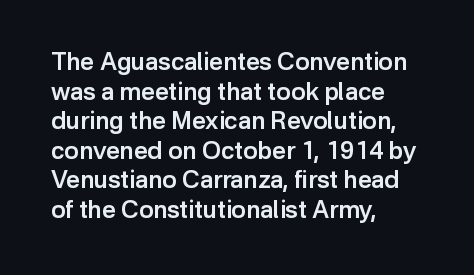
{"italic": "no", "bold": "semi", "underline": "no", "align": "left", "line_spacing_ratio": 1.23, "letter_spacing": "normal", "letter_spacing_em": 0.0, "glyph_px": 24}
